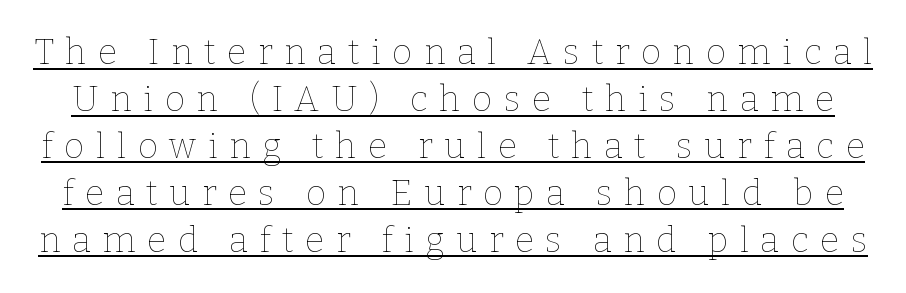
Q: Is the text bold? A: No.
Q: Is the text italic (slanted)? A: No, it is upright.
Q: Is the text underlined? A: Yes.
Q: Is the spacing between letters normal or unusually wide? A: Unusually wide.
Q: Is the spacing between lines tight, normal or loose? A: Normal.
Q: Width (condensed, normal, or wide)? A: Normal.
Q: Stroke contrast? A: Low.
Q: x-height? A: Medium.
Q: Monospaced? A: No.
